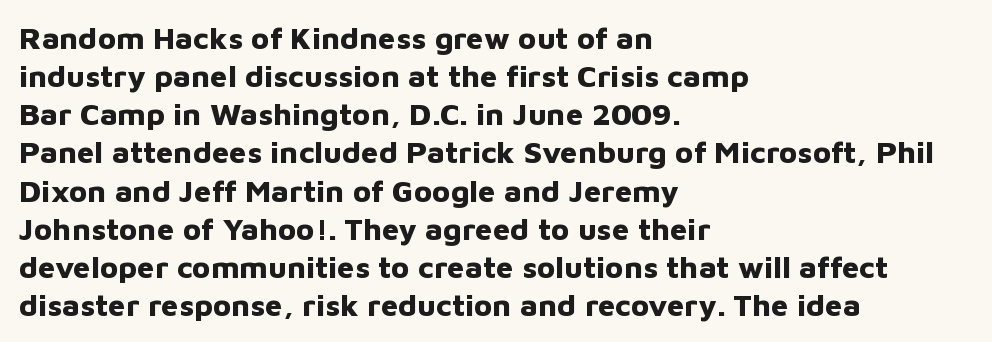
Q: Is the text bold? A: Yes.
Q: Is the text italic (slanted)? A: No, it is upright.
Q: Is the typeface a serif or a sans-serif typeface? A: Sans-serif.
Q: Is the text underlined? A: No.
Q: How is the paragraph aligned? A: Left-aligned.
Q: Is the spacing between letters normal or unusually wide? A: Normal.
Q: Width (condensed, normal, or wide)? A: Normal.
Q: Stroke contrast? A: Low.
Q: x-height? A: Medium.
Q: Monospaced? A: No.
